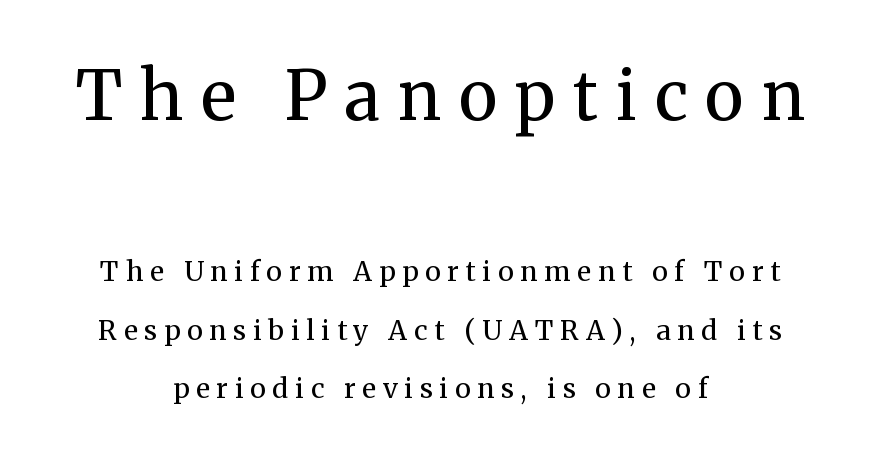
{"serif": "yes", "italic": "no", "bold": "no", "weight": "regular", "width": "normal", "stroke_contrast": "medium", "x_height": "medium", "monospaced": "no", "underline": "no", "align": "center", "line_spacing": "loose", "line_spacing_ratio": 2.16, "letter_spacing": "wide", "letter_spacing_em": 0.26, "larger_block": "first", "size_ratio": 2.52, "glyph_px": 68}
